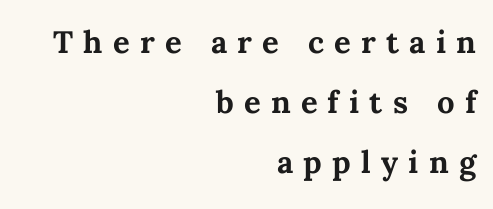
The image shows 31 px bold type, upright; set right-aligned, loose line spacing (1.93x), unusually wide letter spacing (+0.33 em), not underlined; medium stroke contrast and a medium x-height.
